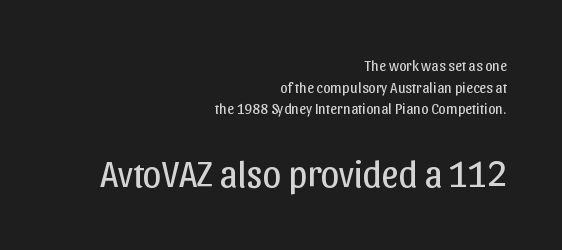
{"serif": "no", "italic": "no", "bold": "no", "weight": "regular", "width": "normal", "stroke_contrast": "low", "x_height": "medium", "monospaced": "no", "underline": "no", "align": "right", "line_spacing": "normal", "line_spacing_ratio": 1.44, "letter_spacing": "normal", "letter_spacing_em": 0.0, "larger_block": "second", "size_ratio": 2.47, "glyph_px": 37}
